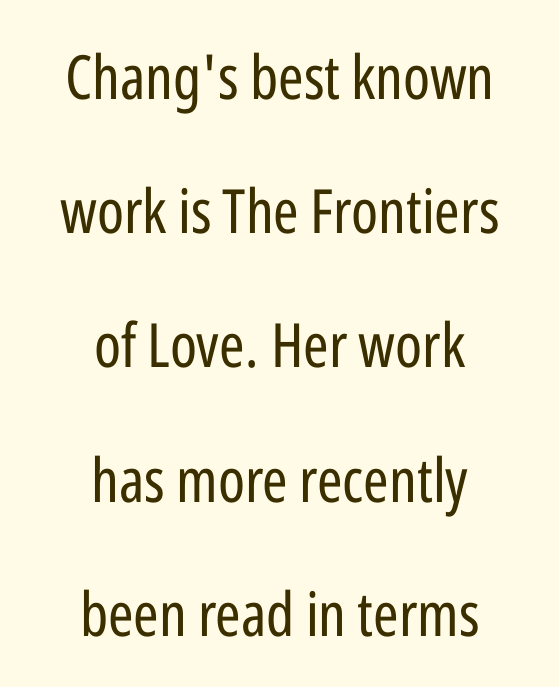
{"serif": "no", "italic": "no", "bold": "no", "weight": "regular", "width": "condensed", "stroke_contrast": "low", "x_height": "medium", "monospaced": "no", "underline": "no", "align": "center", "line_spacing": "loose", "line_spacing_ratio": 2.2, "letter_spacing": "normal", "letter_spacing_em": 0.0, "glyph_px": 61}
